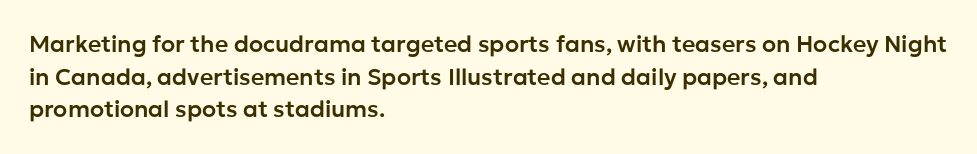
Q: Is the text italic (slanted)? A: No, it is upright.
Q: Is the text underlined? A: No.
Q: How is the paragraph aligned? A: Left-aligned.
Q: Is the spacing between letters normal or unusually wide? A: Normal.
Q: Is the spacing between lines tight, normal or loose? A: Normal.
